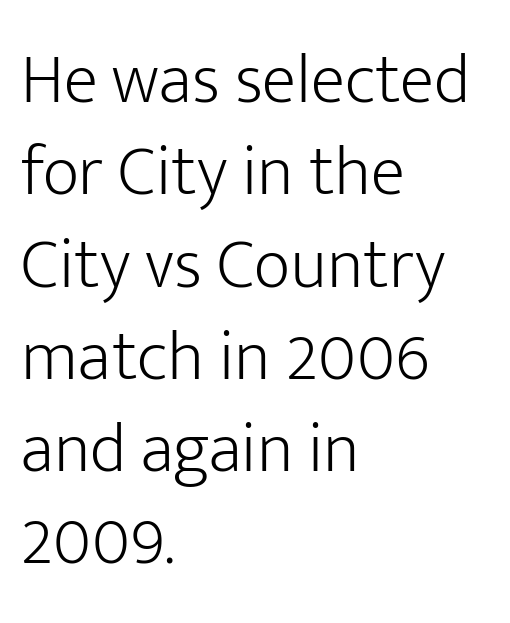
The image shows 71 px light sans-serif type, upright; set left-aligned, normal line spacing (1.3x), normal letter spacing, not underlined; low stroke contrast and a medium x-height.
